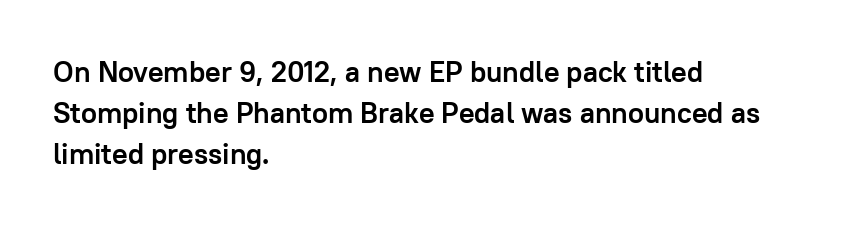
{"serif": "no", "italic": "no", "bold": "yes", "weight": "semibold", "width": "normal", "stroke_contrast": "low", "x_height": "medium", "monospaced": "no", "underline": "no", "align": "left", "line_spacing": "normal", "line_spacing_ratio": 1.42, "letter_spacing": "normal", "letter_spacing_em": 0.0, "glyph_px": 29}
